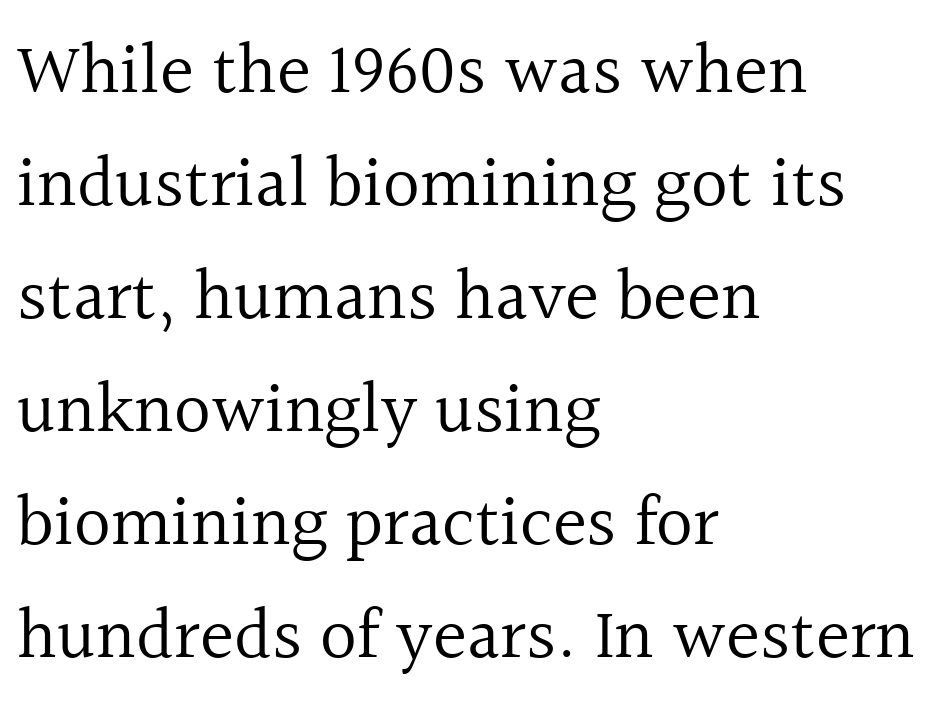
The image shows 72 px regular-weight serif type, upright; set left-aligned, normal line spacing (1.57x), normal letter spacing, not underlined; a medium x-height.
